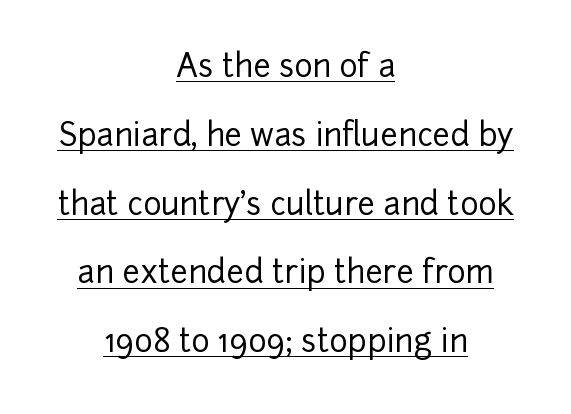
The image shows 31 px sans-serif type, upright; set centered, loose line spacing (2.22x), normal letter spacing, underlined; low stroke contrast and a medium x-height.
